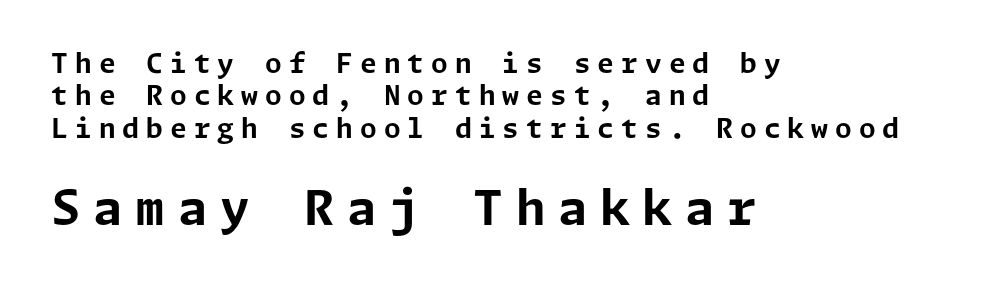
{"serif": "no", "italic": "no", "bold": "yes", "weight": "bold", "width": "normal", "stroke_contrast": "low", "x_height": "medium", "underline": "no", "align": "left", "line_spacing_ratio": 1.2, "letter_spacing": "wide", "letter_spacing_em": 0.26, "larger_block": "second", "size_ratio": 1.78, "glyph_px": 48}
